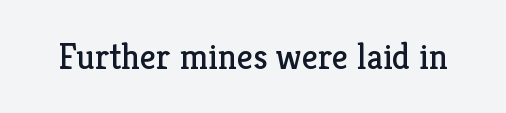
{"serif": "yes", "italic": "no", "bold": "no", "weight": "regular", "width": "normal", "stroke_contrast": "low", "x_height": "medium", "monospaced": "no", "underline": "no", "letter_spacing": "normal", "letter_spacing_em": 0.0, "glyph_px": 36}
